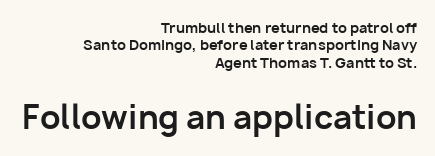
This is sans-serif lettering, the kind often seen on screens and signage. Tracking value appears to be zero — textbook default spacing. Visually, the bottom section dominates because its glyphs are scaled up. The rendering anchors every line to the right-hand side.
